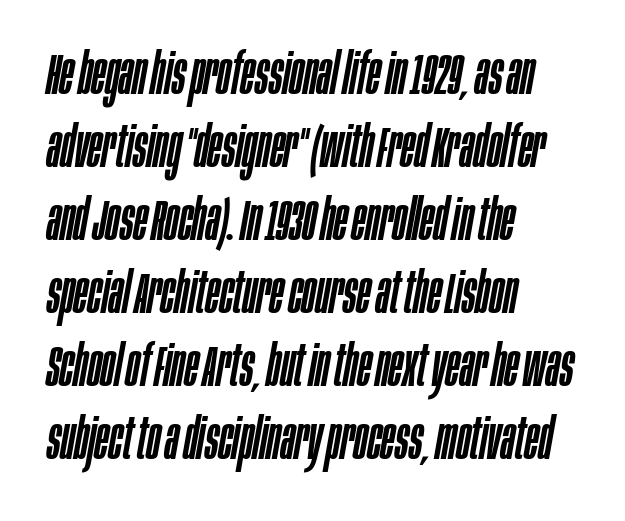
The lines sit at an ordinary, default distance from one another. The tracking reads as untouched default to a designer's eye. Rule under the text: the space is simply empty. This sample uses an oblique cut, with every glyph tilted off the vertical. Is this a fixed-width face? No — the glyphs have proportional, varying widths.
